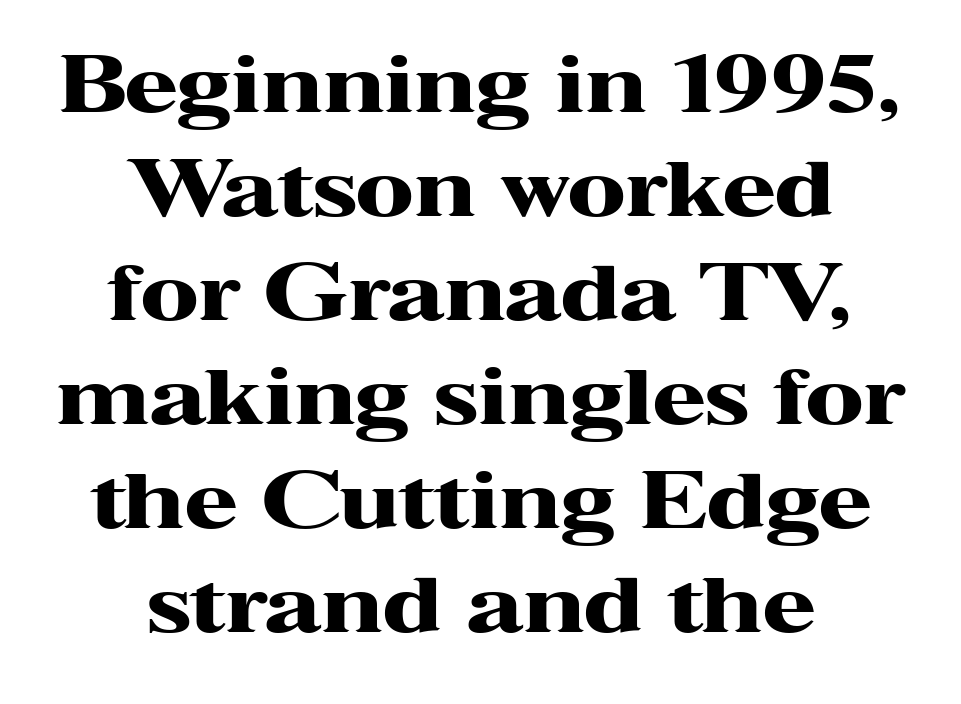
Q: Is the text bold? A: Yes.
Q: Is the text italic (slanted)? A: No, it is upright.
Q: Is the typeface a serif or a sans-serif typeface? A: Serif.
Q: Is the text underlined? A: No.
Q: How is the paragraph aligned? A: Centered.
Q: Is the spacing between letters normal or unusually wide? A: Normal.
Q: Is the spacing between lines tight, normal or loose? A: Normal.
Q: Width (condensed, normal, or wide)? A: Wide.
Q: Stroke contrast? A: High.
Q: x-height? A: Medium.
Q: Monospaced? A: No.
